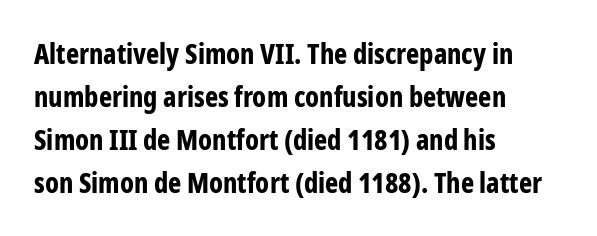
{"serif": "no", "italic": "no", "bold": "yes", "weight": "bold", "width": "condensed", "stroke_contrast": "low", "x_height": "medium", "monospaced": "no", "underline": "no", "align": "left", "line_spacing": "normal", "line_spacing_ratio": 1.53, "letter_spacing": "normal", "letter_spacing_em": 0.0, "glyph_px": 28}
